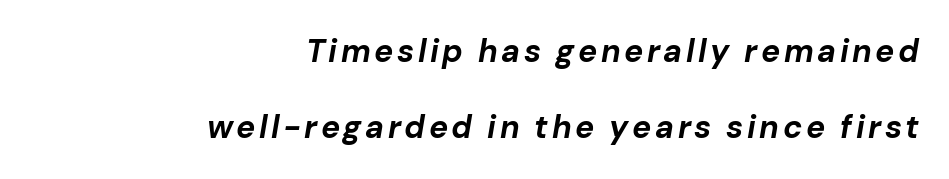
The image shows 32 px bold type, italic (leaning right); set right-aligned, loose line spacing (2.38x), not underlined; low stroke contrast and a medium x-height.
